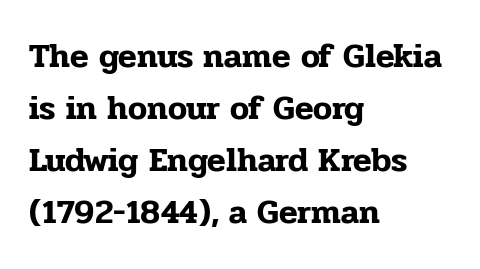
Q: Is the text italic (slanted)? A: No, it is upright.
Q: Is the typeface a serif or a sans-serif typeface? A: Serif.
Q: Is the text underlined? A: No.
Q: How is the paragraph aligned? A: Left-aligned.
Q: Is the spacing between letters normal or unusually wide? A: Normal.
Q: Is the spacing between lines tight, normal or loose? A: Normal.
Q: Width (condensed, normal, or wide)? A: Normal.
Q: Stroke contrast? A: Low.
Q: x-height? A: Medium.
Q: Monospaced? A: No.
